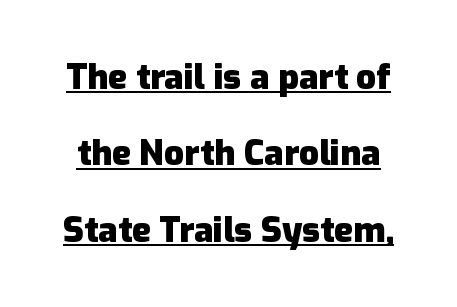
The image shows 35 px heavy sans-serif type, upright; set loose line spacing (2.18x), normal letter spacing, underlined; low stroke contrast and a medium x-height.
